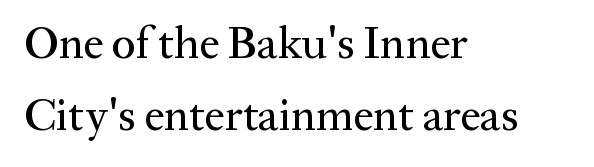
{"serif": "yes", "italic": "no", "width": "normal", "stroke_contrast": "medium", "x_height": "medium", "monospaced": "no", "underline": "no", "align": "left", "line_spacing": "normal", "line_spacing_ratio": 1.61, "letter_spacing": "normal", "letter_spacing_em": 0.0, "glyph_px": 45}
